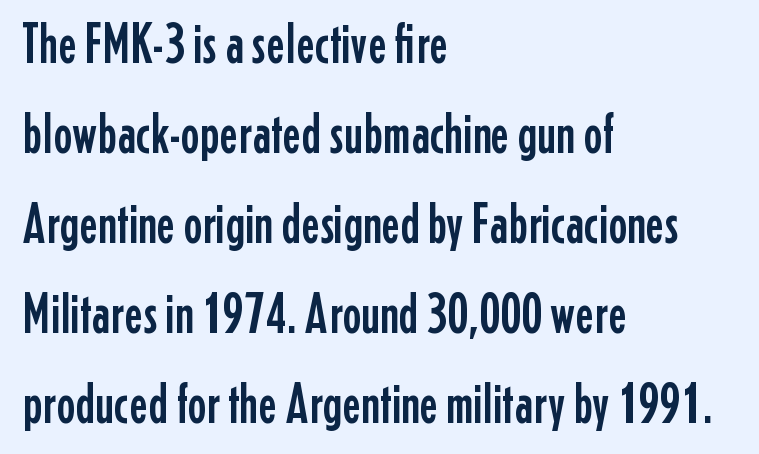
{"serif": "no", "italic": "no", "width": "condensed", "stroke_contrast": "low", "x_height": "medium", "monospaced": "no", "underline": "no", "align": "left", "line_spacing": "normal", "line_spacing_ratio": 1.58, "letter_spacing": "normal", "letter_spacing_em": 0.0, "glyph_px": 57}
